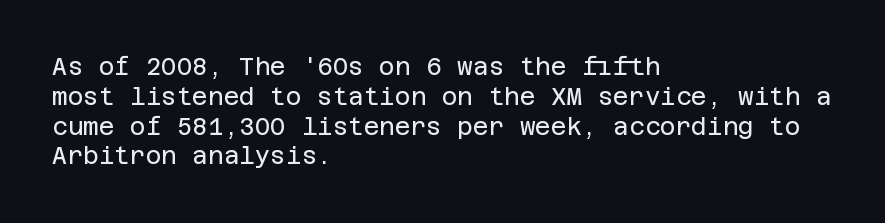
Q: Is the text bold? A: No.
Q: Is the text italic (slanted)? A: No, it is upright.
Q: Is the text underlined? A: No.
Q: How is the paragraph aligned? A: Left-aligned.
Q: Is the spacing between letters normal or unusually wide? A: Normal.
